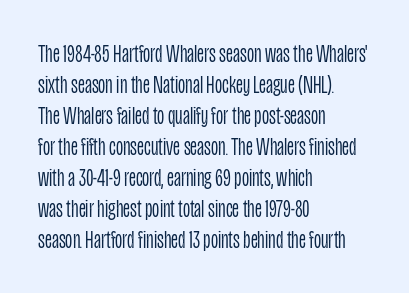
Q: Is the text bold? A: No.
Q: Is the text italic (slanted)? A: No, it is upright.
Q: Is the text underlined? A: No.
Q: How is the paragraph aligned? A: Left-aligned.
Q: Is the spacing between letters normal or unusually wide? A: Normal.
